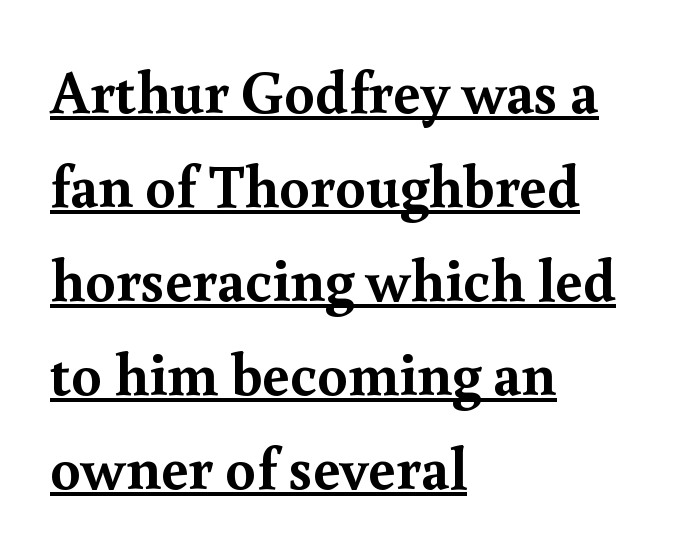
Q: Is the text bold? A: Yes.
Q: Is the text italic (slanted)? A: No, it is upright.
Q: Is the typeface a serif or a sans-serif typeface? A: Serif.
Q: Is the text underlined? A: Yes.
Q: How is the paragraph aligned? A: Left-aligned.
Q: Is the spacing between letters normal or unusually wide? A: Normal.
Q: Is the spacing between lines tight, normal or loose? A: Normal.
Q: Width (condensed, normal, or wide)? A: Normal.
Q: x-height? A: Small.
Q: Monospaced? A: No.
